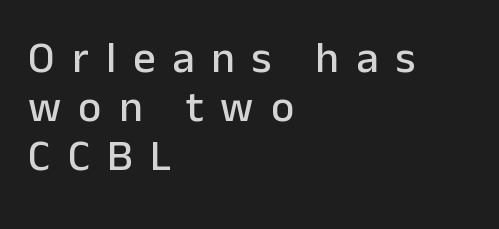
Q: Is the text italic (slanted)? A: No, it is upright.
Q: Is the typeface a serif or a sans-serif typeface? A: Sans-serif.
Q: Is the text underlined? A: No.
Q: How is the paragraph aligned? A: Left-aligned.
Q: Is the spacing between letters normal or unusually wide? A: Unusually wide.
Q: Is the spacing between lines tight, normal or loose? A: Tight.
Q: Width (condensed, normal, or wide)? A: Normal.
Q: Stroke contrast? A: Low.
Q: x-height? A: Medium.
Q: Monospaced? A: No.
